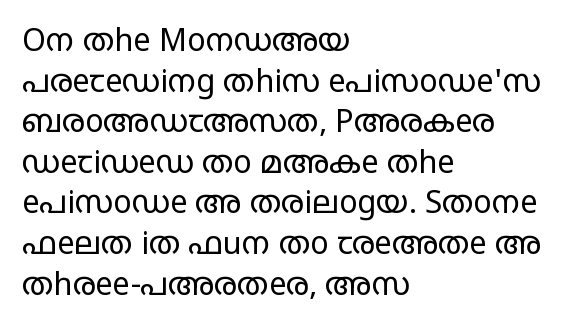
Each letter keeps its own natural width here, so spacing adapts to shape. Counters stay open thanks to moderate or lighter strokes. Line beginnings align vertically; line endings do not. Notice how descenders clear the ascenders below comfortably — that's standard leading. The strip under each line holds only bare page.
